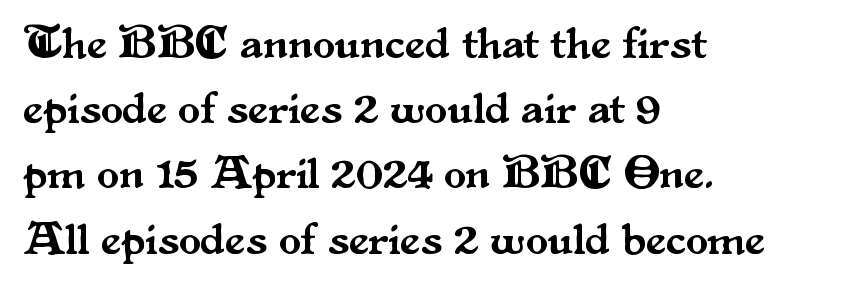
In terms of posture, this sample is upright. Has an underline been added? It has not. This rendering employs a face with finishing strokes, i.e., a serif. The type is set solid horizontally, with unmodified tracking. The designer left line spacing at the default. Proportional: the letters do not fall into vertical columns.
